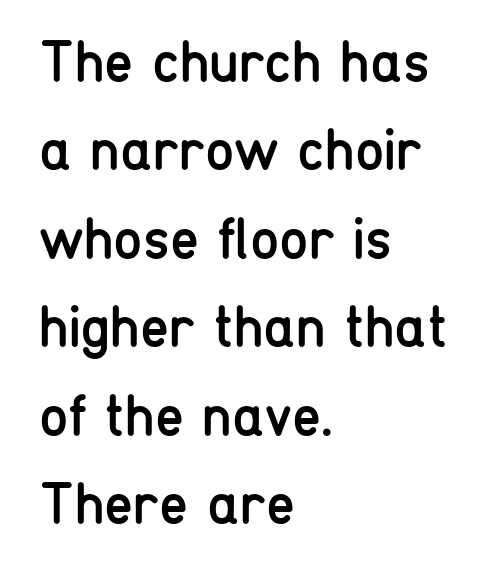
Stroke mass is kept to a normal reading level or below. Observe the ordinary spacing: letters are neighbours, not strangers. The text block is weighted toward the left margin, trailing off unevenly rightward. Quick note: interline space is typical. These lines are rendered in a variable-pitch font. Decoration check: the copy has no underline.
